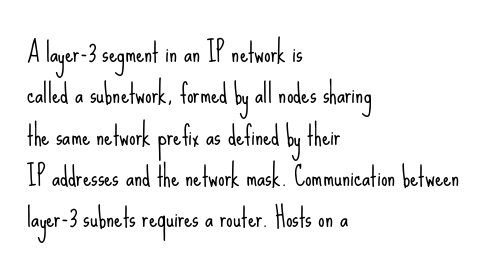
{"italic": "no", "bold": "no", "underline": "no", "align": "left", "line_spacing": "normal", "line_spacing_ratio": 1.59, "letter_spacing": "normal", "letter_spacing_em": 0.0, "glyph_px": 26}
